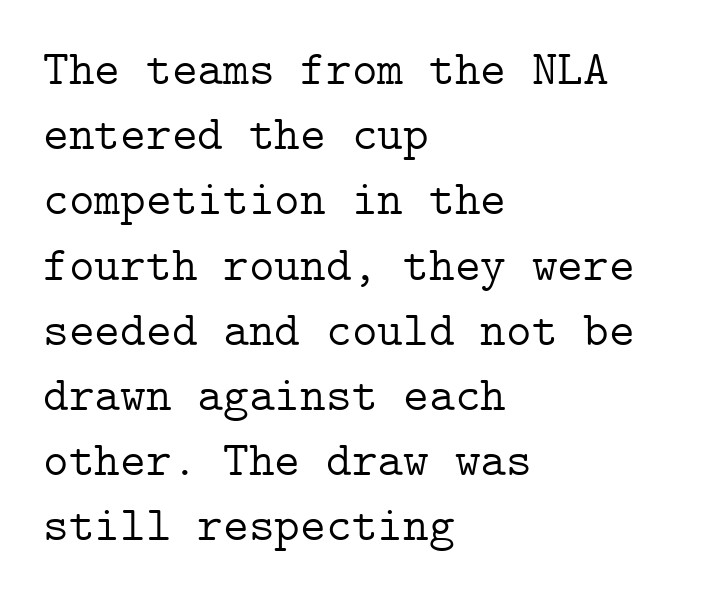
{"serif": "yes", "italic": "no", "bold": "no", "weight": "light", "width": "normal", "stroke_contrast": "low", "x_height": "medium", "underline": "no", "align": "left", "line_spacing": "normal", "line_spacing_ratio": 1.33, "letter_spacing": "normal", "letter_spacing_em": 0.0, "glyph_px": 49}
